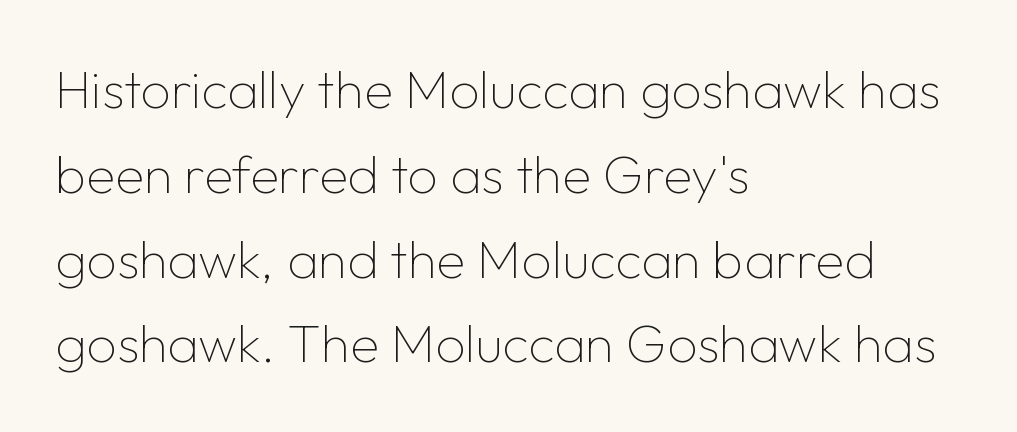
The image shows 53 px thin sans-serif type, upright; set left-aligned, normal line spacing (1.6x), normal letter spacing, not underlined; low stroke contrast and a medium x-height.
